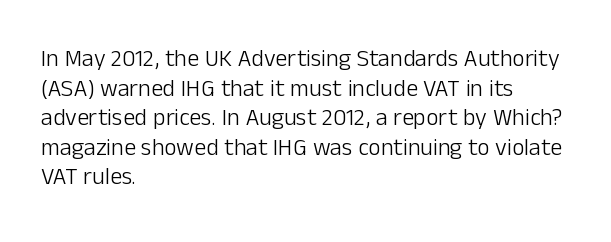
Words appear dense and cohesive because spacing is normal. Stem width sits at or under what a default text font uses. Honestly, there is no underline to notice here at all. The lettering stays uniformly vertical, giving the passage a roman look.
